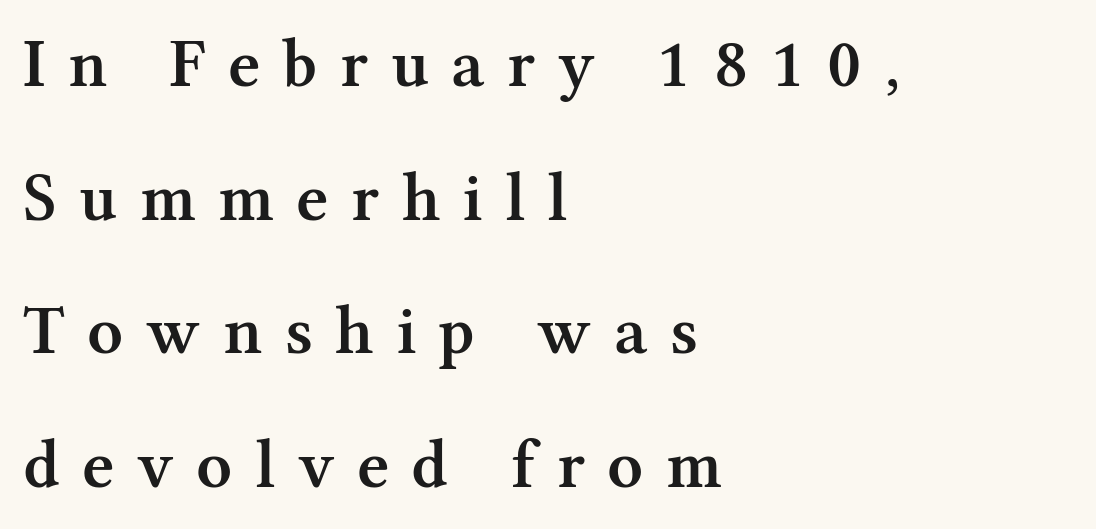
These lines have a slow, spaced-out rhythm from letter to letter. The type sits square on the baseline with zero lean. Horizontal bands of white between lines are thick stripes. Slightly chunky letters — semibold, I'd say, not full bold.
